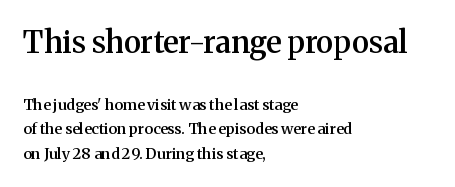
The image shows 30 px semibold serif type, upright; set left-aligned, normal line spacing (1.61x), normal letter spacing, not underlined; the first (top) block is 2.0x larger; medium stroke contrast and a medium x-height.
